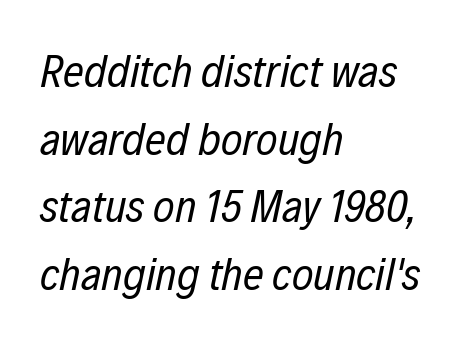
Q: Is the text bold? A: No.
Q: Is the text italic (slanted)? A: Yes, it leans right by about 12 degrees.
Q: Is the text underlined? A: No.
Q: How is the paragraph aligned? A: Left-aligned.
Q: Is the spacing between letters normal or unusually wide? A: Normal.
Q: Is the spacing between lines tight, normal or loose? A: Normal.
Q: Width (condensed, normal, or wide)? A: Condensed.
Q: Stroke contrast? A: Low.
Q: x-height? A: Medium.
Q: Monospaced? A: No.
